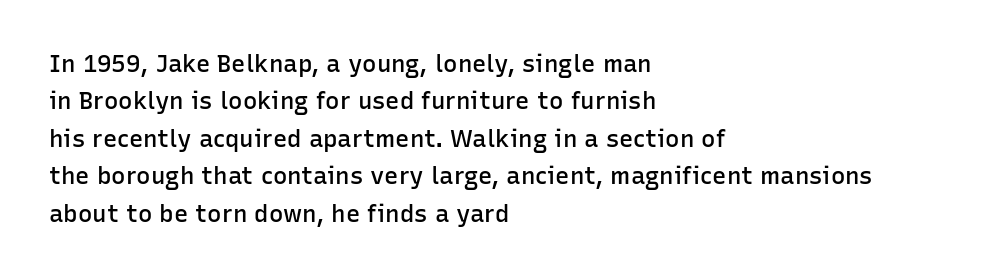
Q: Is the text bold? A: Semi-bold.
Q: Is the text italic (slanted)? A: No, it is upright.
Q: Is the text underlined? A: No.
Q: How is the paragraph aligned? A: Left-aligned.
Q: Is the spacing between letters normal or unusually wide? A: Normal.
Q: Is the spacing between lines tight, normal or loose? A: Normal.
